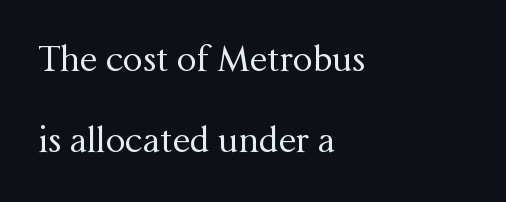
Q: Is the text bold? A: No.
Q: Is the text italic (slanted)? A: No, it is upright.
Q: Is the typeface a serif or a sans-serif typeface? A: Serif.
Q: Is the text underlined? A: No.
Q: How is the paragraph aligned? A: Left-aligned.
Q: Is the spacing between letters normal or unusually wide? A: Normal.
Q: Is the spacing between lines tight, normal or loose? A: Loose.
Q: Width (condensed, normal, or wide)? A: Normal.
Q: Stroke contrast? A: Medium.
Q: x-height? A: Medium.
Q: Monospaced? A: No.
